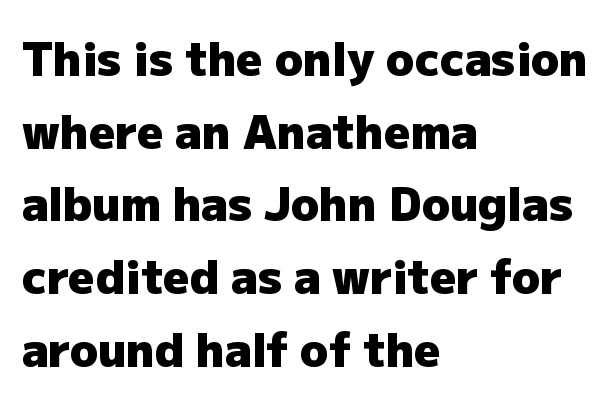
Q: Is the text bold? A: Yes.
Q: Is the text italic (slanted)? A: No, it is upright.
Q: Is the typeface a serif or a sans-serif typeface? A: Sans-serif.
Q: Is the text underlined? A: No.
Q: How is the paragraph aligned? A: Left-aligned.
Q: Is the spacing between letters normal or unusually wide? A: Normal.
Q: Is the spacing between lines tight, normal or loose? A: Normal.
Q: Width (condensed, normal, or wide)? A: Normal.
Q: Stroke contrast? A: Low.
Q: x-height? A: Medium.
Q: Monospaced? A: No.
